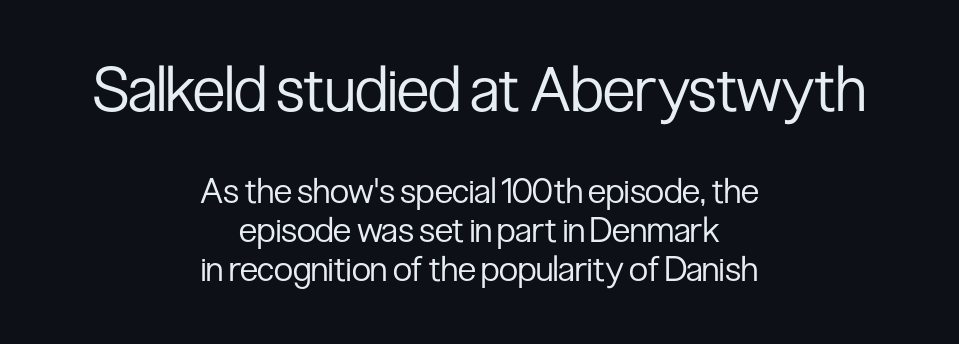
The image shows 62 px regular-weight, condensed sans-serif type, upright; set centered, tight line spacing (1.11x), normal letter spacing, not underlined; the first (top) block is 1.77x larger; low stroke contrast and a medium x-height.
